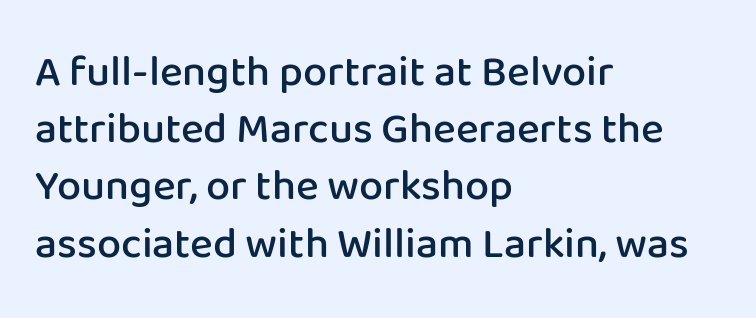
Q: Is the text bold? A: Semi-bold.
Q: Is the text italic (slanted)? A: No, it is upright.
Q: Is the typeface a serif or a sans-serif typeface? A: Sans-serif.
Q: Is the text underlined? A: No.
Q: How is the paragraph aligned? A: Left-aligned.
Q: Is the spacing between letters normal or unusually wide? A: Normal.
Q: Is the spacing between lines tight, normal or loose? A: Normal.
Q: Width (condensed, normal, or wide)? A: Normal.
Q: Stroke contrast? A: Low.
Q: x-height? A: Medium.
Q: Monospaced? A: No.
